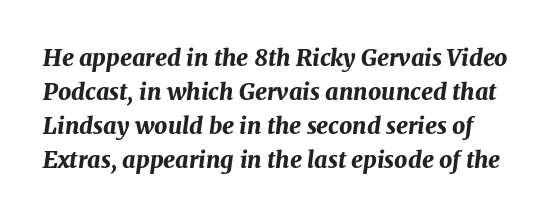
Q: Is the text bold? A: Yes.
Q: Is the text italic (slanted)? A: Yes, it leans right by about 7 degrees.
Q: Is the text underlined? A: No.
Q: Is the spacing between letters normal or unusually wide? A: Normal.
Q: Is the spacing between lines tight, normal or loose? A: Normal.
